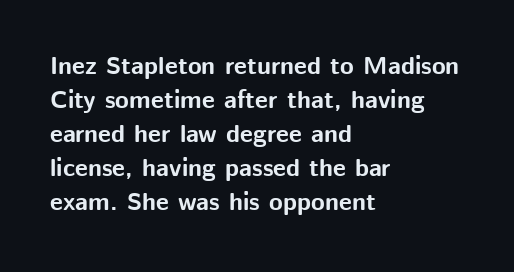
{"italic": "no", "bold": "yes", "underline": "no", "align": "left", "line_spacing": "normal", "line_spacing_ratio": 1.36, "letter_spacing": "normal", "letter_spacing_em": 0.0, "glyph_px": 25}
